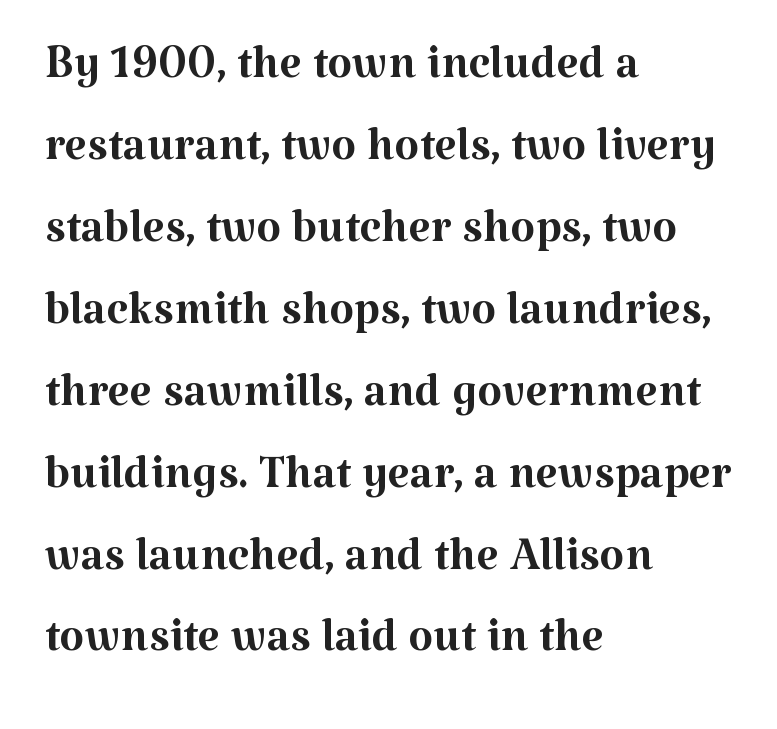
Q: Is the text bold? A: No.
Q: Is the text italic (slanted)? A: No, it is upright.
Q: Is the typeface a serif or a sans-serif typeface? A: Serif.
Q: Is the text underlined? A: No.
Q: How is the paragraph aligned? A: Left-aligned.
Q: Is the spacing between letters normal or unusually wide? A: Normal.
Q: Is the spacing between lines tight, normal or loose? A: Normal.
Q: Width (condensed, normal, or wide)? A: Normal.
Q: Stroke contrast? A: Medium.
Q: x-height? A: Medium.
Q: Monospaced? A: No.
